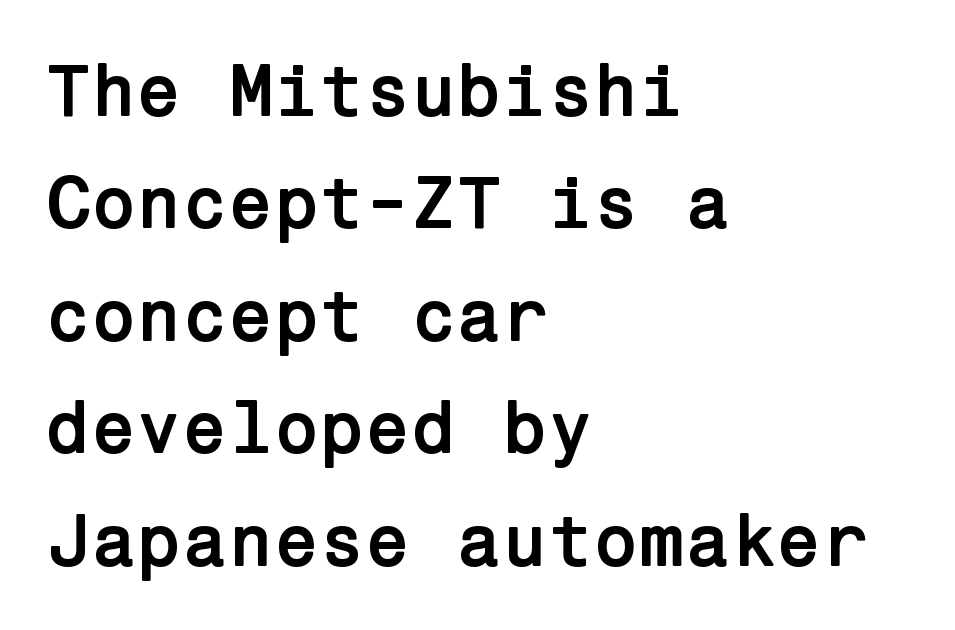
No extra tracking has been applied to these lines. A bare baseline throughout the passage. Is there much room between lines? A standard amount, neither cramped nor airy. Set as a true bold cut, around the 700 mark. What kind of face is this? One without serifs — a sans. Designer's note — italics off, roman on.
